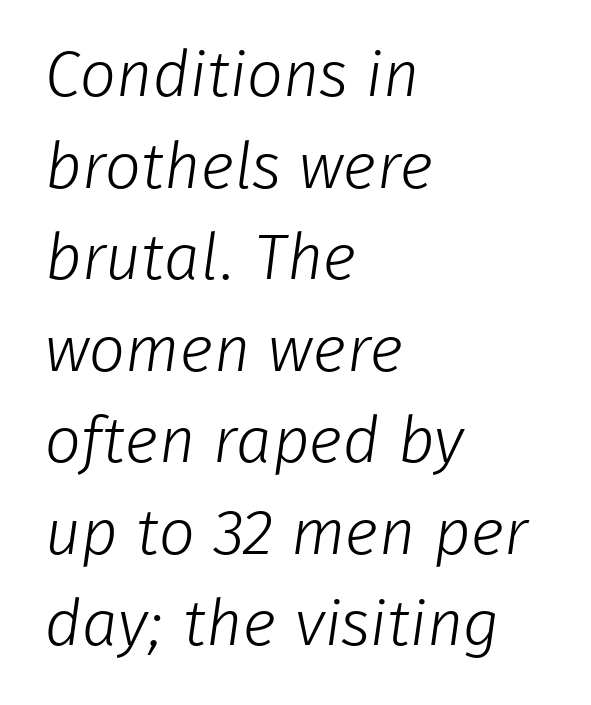
{"serif": "no", "bold": "no", "weight": "light", "width": "normal", "stroke_contrast": "low", "x_height": "medium", "monospaced": "no", "underline": "no", "align": "left", "line_spacing": "normal", "line_spacing_ratio": 1.43, "letter_spacing": "normal", "letter_spacing_em": 0.0, "glyph_px": 64}
